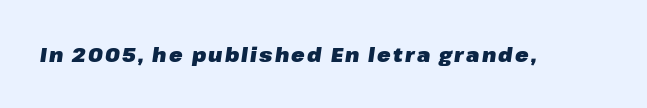
Strong, thick strokes mark this as bold type. This is oblique type, the kind used for emphasis or titles. Only glyphs here, with clear space below each row.
